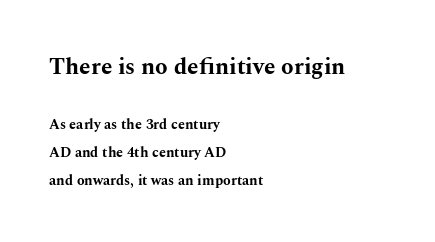
{"italic": "no", "bold": "yes", "underline": "no", "align": "left", "line_spacing": "loose", "line_spacing_ratio": 2.02, "letter_spacing": "normal", "letter_spacing_em": 0.0, "larger_block": "first", "size_ratio": 1.64, "glyph_px": 23}
